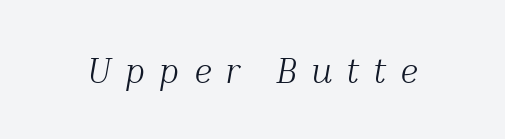
Q: Is the text bold? A: No.
Q: Is the text italic (slanted)? A: Yes, it leans right by about 10 degrees.
Q: Is the typeface a serif or a sans-serif typeface? A: Serif.
Q: Is the text underlined? A: No.
Q: Is the spacing between letters normal or unusually wide? A: Unusually wide.
Q: Width (condensed, normal, or wide)? A: Normal.
Q: Stroke contrast? A: Medium.
Q: x-height? A: Medium.
Q: Monospaced? A: No.
